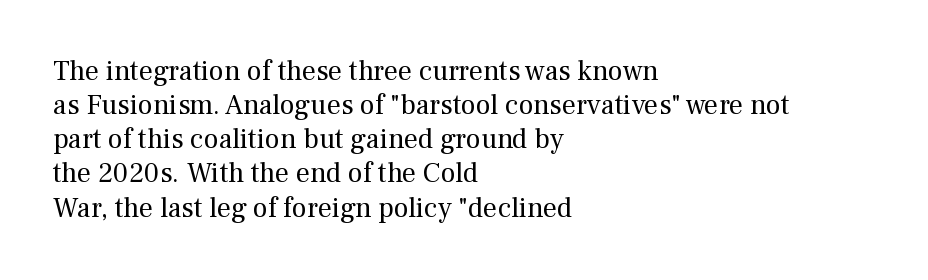
{"serif": "yes", "italic": "no", "bold": "no", "weight": "regular", "width": "normal", "stroke_contrast": "medium", "x_height": "medium", "monospaced": "no", "underline": "no", "align": "left", "line_spacing_ratio": 1.22, "letter_spacing": "normal", "letter_spacing_em": 0.0, "glyph_px": 28}
